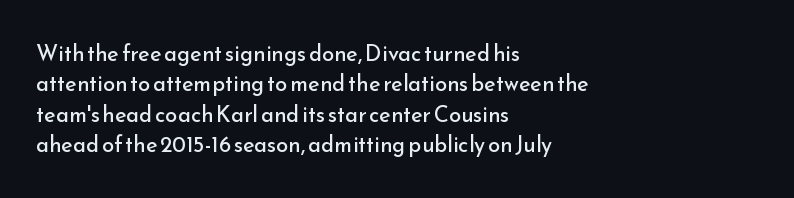
A quiet, ordinary-to-light weight characterises the typeface. The text block is weighted toward the left margin, trailing off unevenly rightward. This rendering leaves character spacing at its baseline value. Characters remain perfectly vertical along every line. The strip under each line holds only bare page.
